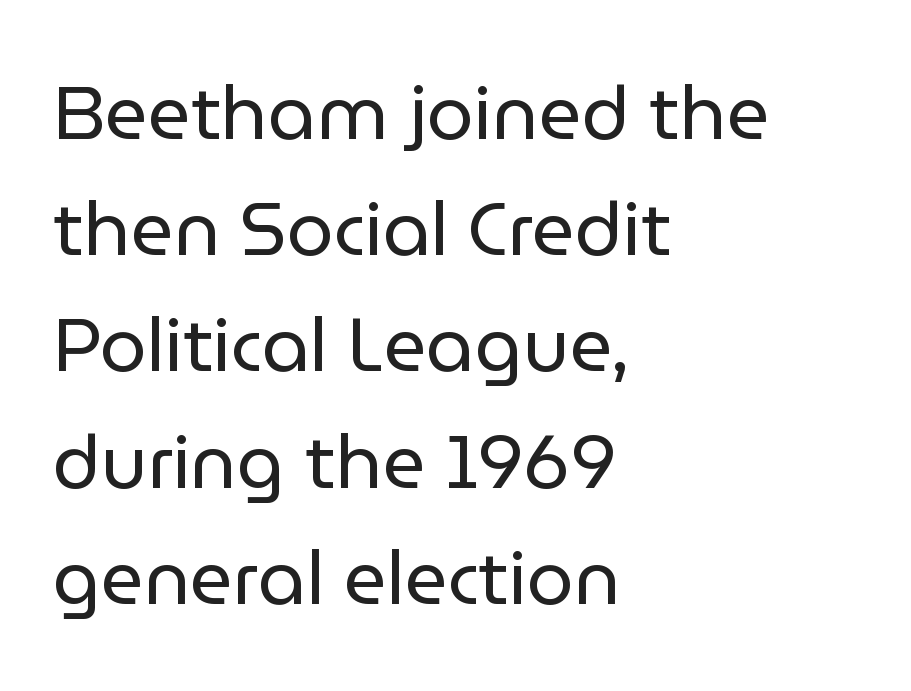
Weight: not bold — regular or lighter. The rendering keeps characters at their native spacing. Descenders are the only things crossing below the line. Where is the straight margin? On the left. Do the letters lean? They stand straight.
